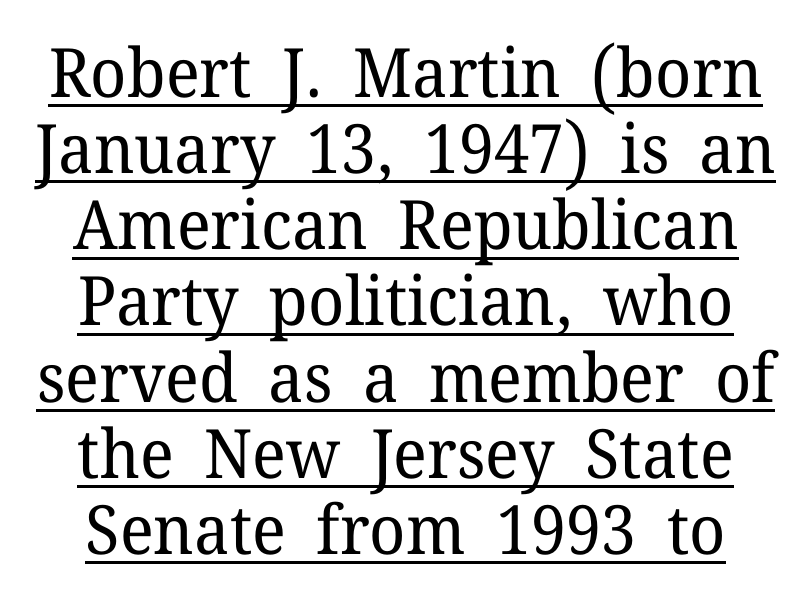
The image shows 68 px regular-weight serif type, upright; set tight line spacing (1.12x), normal letter spacing, underlined; low stroke contrast and a medium x-height.
